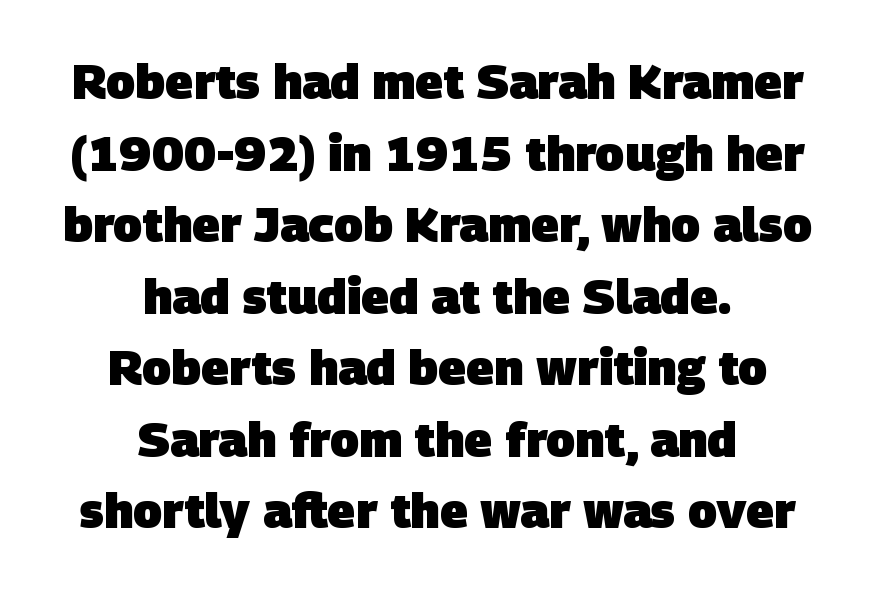
This sample has the flowing, uneven cadence of proportional lettering. The block of text has a typical density, with ordinary space between rows. This rendering employs a face without finishing strokes, i.e., a sans-serif. Notice how thick the strokes are: this is what a full bold looks like. Lines of text with bare space underneath. Teacher's note: observe the equal gaps on both sides — that is centered alignment.
